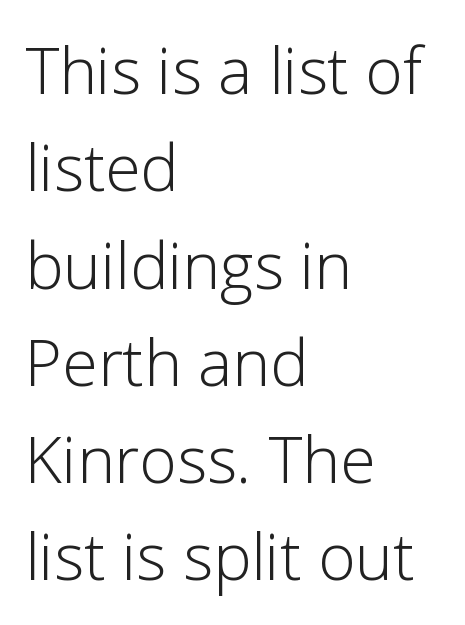
The image shows 64 px light sans-serif type, upright; set left-aligned, normal line spacing (1.52x), normal letter spacing, not underlined; low stroke contrast and a medium x-height.
